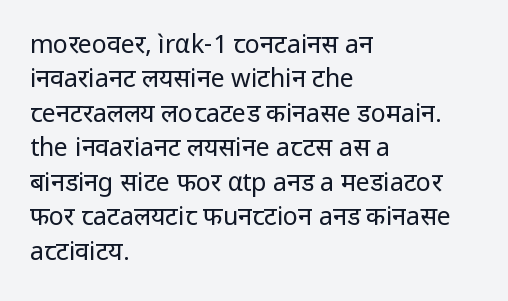
{"italic": "no", "bold": "no", "underline": "no", "align": "left", "line_spacing": "normal", "line_spacing_ratio": 1.38, "letter_spacing": "normal", "letter_spacing_em": 0.0, "glyph_px": 25}
